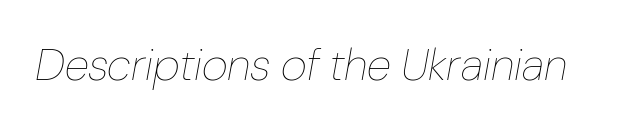
The image shows 45 px thin type, italic (leaning right); set normal letter spacing, not underlined; low stroke contrast and a medium x-height.
